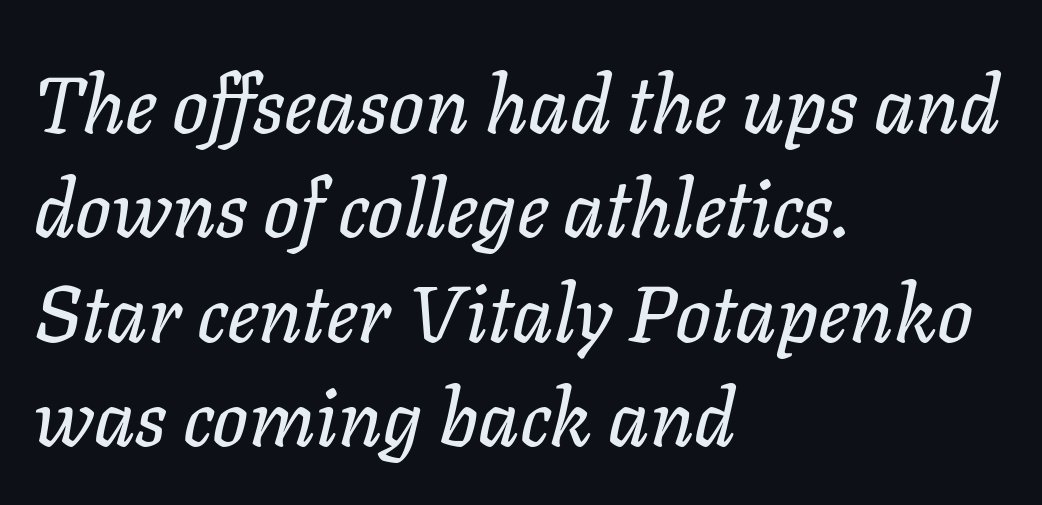
{"italic": "yes", "lean": "right", "slant_degrees": 11, "width": "normal", "stroke_contrast": "low", "x_height": "medium", "monospaced": "no", "underline": "no", "align": "left", "line_spacing": "normal", "line_spacing_ratio": 1.32, "letter_spacing": "normal", "letter_spacing_em": 0.0, "glyph_px": 79}
